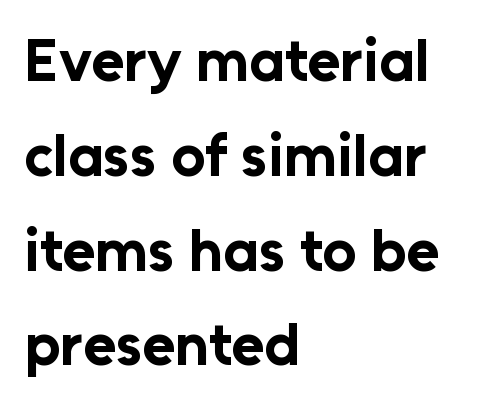
{"serif": "no", "italic": "no", "bold": "yes", "weight": "bold", "width": "normal", "stroke_contrast": "low", "x_height": "medium", "monospaced": "no", "underline": "no", "align": "left", "line_spacing": "normal", "line_spacing_ratio": 1.58, "letter_spacing": "normal", "letter_spacing_em": 0.0, "glyph_px": 60}
